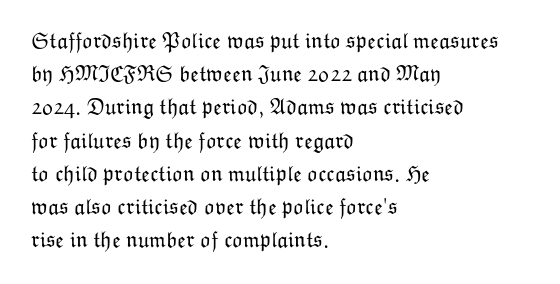
The image shows 22 px text type, upright; set left-aligned, normal line spacing (1.51x), normal letter spacing, not underlined.
